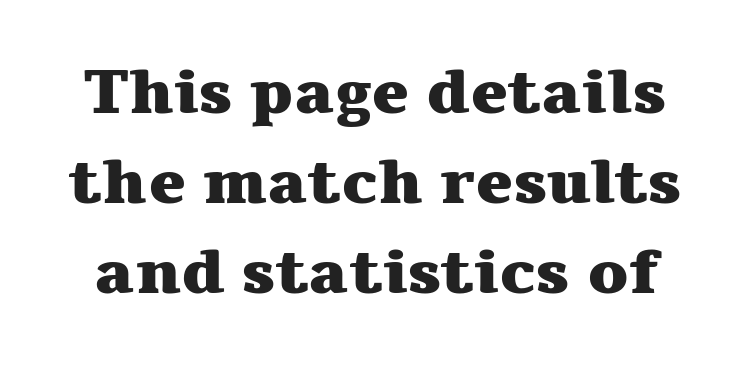
You could not count columns in this text — the font is proportionally spaced. The lines sit at an ordinary, default distance from one another. The font's upright variant was chosen for this text. No word sits above an underline. Each word holds together tightly as a unit, with standard inter-letter gaps. These lines are composed in type with serifs.
